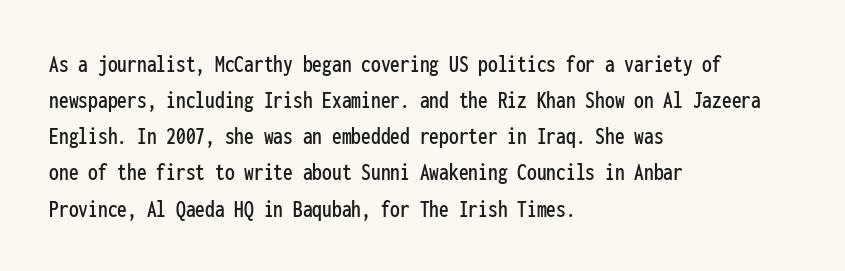
{"italic": "no", "underline": "no", "align": "left", "line_spacing": "normal", "line_spacing_ratio": 1.39, "letter_spacing": "normal", "letter_spacing_em": 0.0, "glyph_px": 26}
